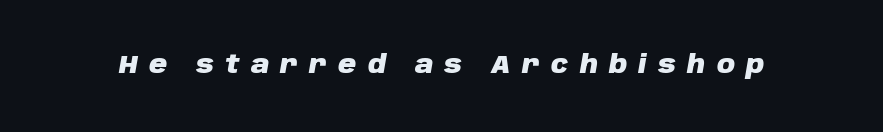
Q: Is the text bold? A: Yes.
Q: Is the text italic (slanted)? A: Yes, it leans right by about 10 degrees.
Q: Is the text underlined? A: No.
Q: Is the spacing between letters normal or unusually wide? A: Unusually wide.
